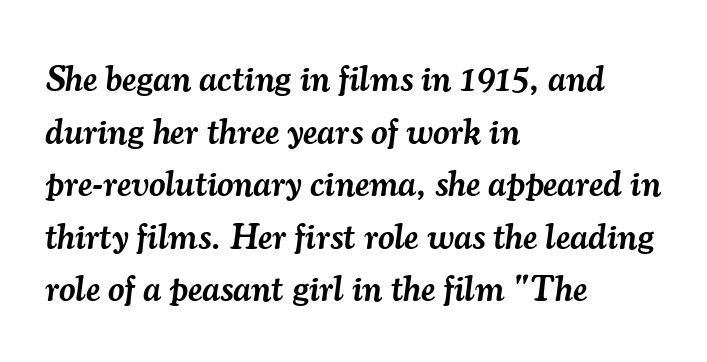
The image shows 36 px semibold serif type, italic (leaning right); set left-aligned, normal line spacing (1.46x), normal letter spacing, not underlined; medium stroke contrast and a small x-height.
